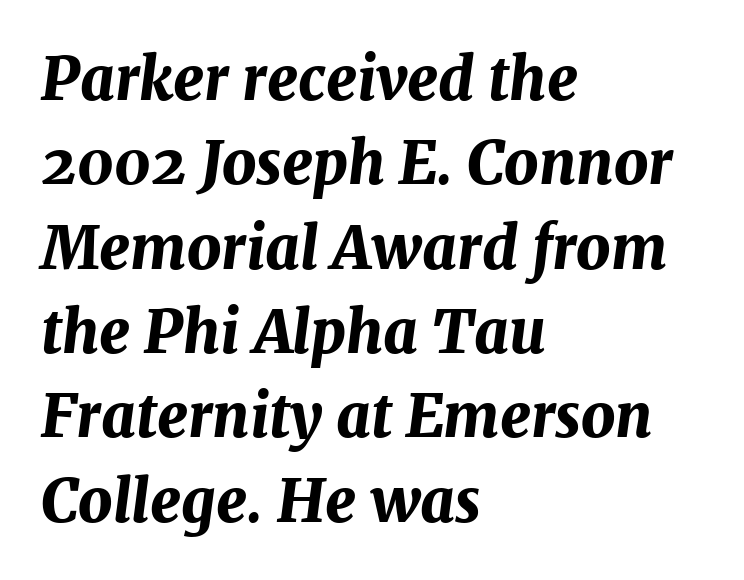
The image shows 59 px bold type, italic (leaning right); set left-aligned, normal line spacing (1.43x), normal letter spacing, not underlined; medium stroke contrast and a medium x-height.
